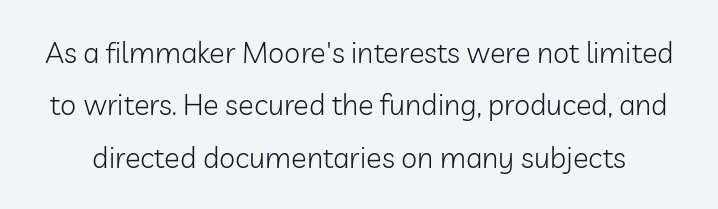
{"serif": "no", "italic": "no", "bold": "no", "weight": "light", "width": "normal", "stroke_contrast": "low", "x_height": "medium", "monospaced": "no", "underline": "no", "line_spacing_ratio": 1.81, "letter_spacing": "normal", "letter_spacing_em": 0.0, "glyph_px": 29}
